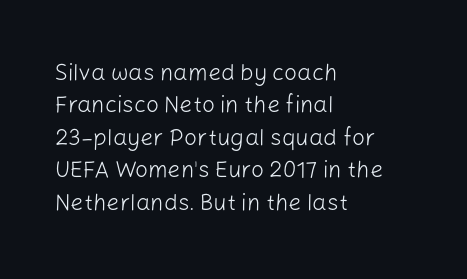
{"italic": "no", "bold": "no", "underline": "no", "align": "left", "line_spacing": "normal", "line_spacing_ratio": 1.41, "letter_spacing": "normal", "letter_spacing_em": 0.0, "glyph_px": 23}
